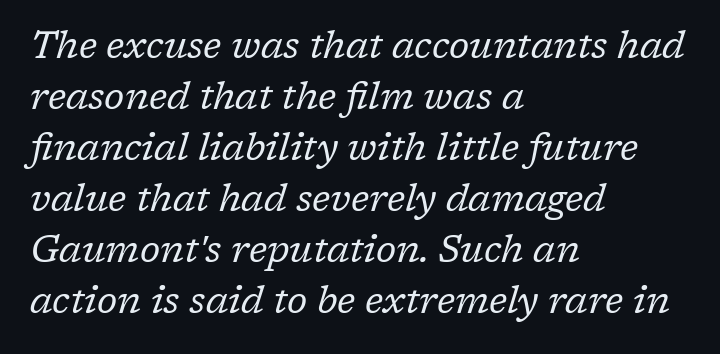
The glyphs look as if they've been sheared to an angle. Leading matches the norm, producing a regular column. Descender tails drop into unmarked territory. Each letter's strokes conclude with small projecting serifs. Each line starts at the same left margin while the right side varies. On a weight scale, this lands at 450 or below.
